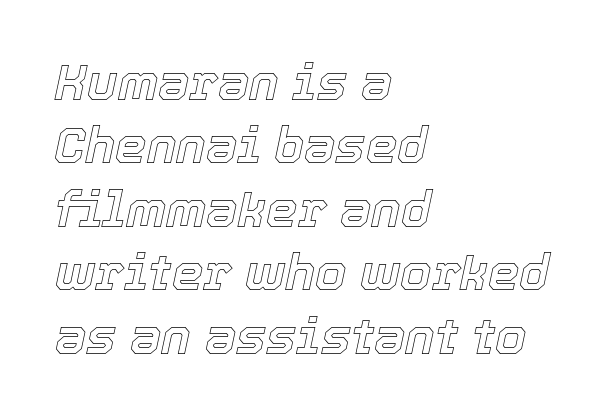
These lines keep a tight, regular rhythm from letter to letter. The baseline area is clear. Slanted lettering throughout. Horizontal bands of white between lines are of average thickness. The letters advance in unequal steps, a hallmark of proportional type. Teacher's note: observe the even left margin — that is flush-left alignment.
